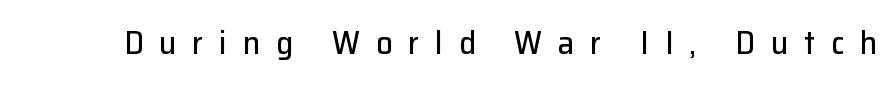
Glyph-to-glyph distance is far greater than everyday printed text. Think of a printed novel: that variable character pitch is what you see here. Ascenders rise straight up at ninety degrees. Glance below the letters and you will spot only blank space. A typesetter would label this face a sans.
